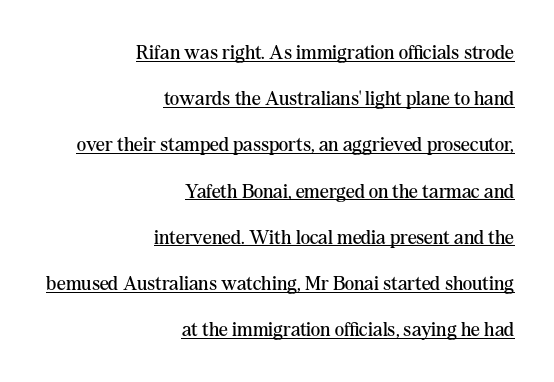
{"italic": "no", "bold": "no", "underline": "yes", "align": "right", "line_spacing": "loose", "line_spacing_ratio": 2.31, "letter_spacing": "normal", "letter_spacing_em": 0.0, "glyph_px": 20}
